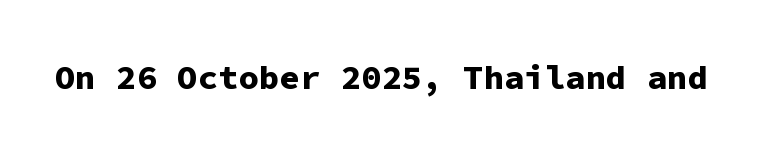
{"serif": "no", "italic": "no", "bold": "yes", "weight": "bold", "width": "normal", "stroke_contrast": "low", "x_height": "medium", "monospaced": "yes", "underline": "no", "letter_spacing": "normal", "letter_spacing_em": 0.0, "glyph_px": 34}
